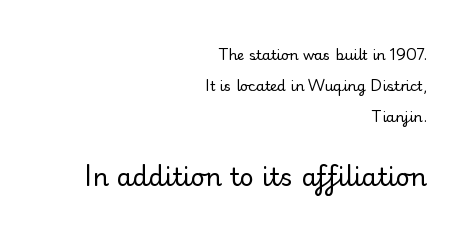
The image shows 25 px text type, upright; set right-aligned, loose line spacing (2.2x), normal letter spacing, not underlined; the second (bottom) block is 1.79x larger.
